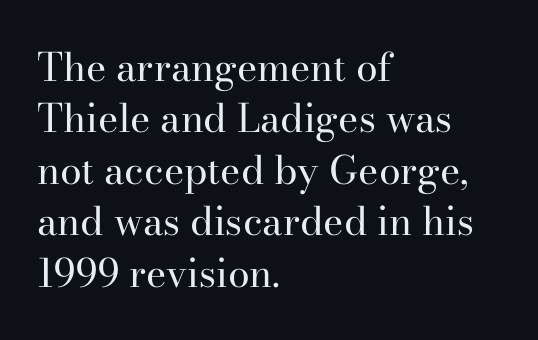
The image shows 39 px regular-weight serif type, upright; set left-aligned, normal line spacing (1.32x), normal letter spacing, not underlined; high stroke contrast and a small x-height.
